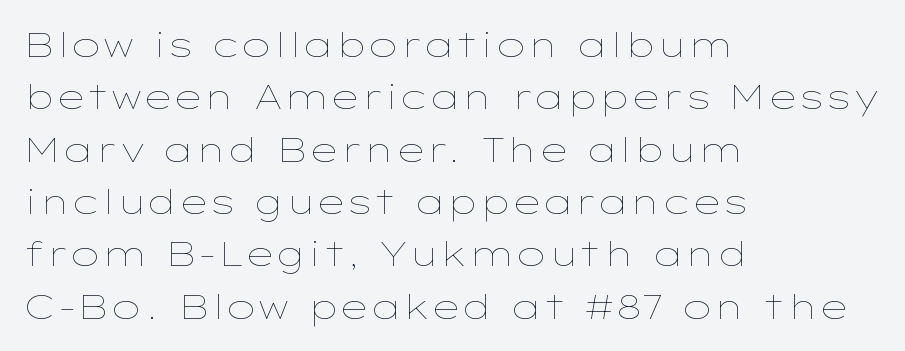
{"italic": "no", "bold": "no", "weight": "thin", "width": "wide", "stroke_contrast": "low", "x_height": "medium", "monospaced": "no", "underline": "no", "align": "left", "line_spacing": "normal", "line_spacing_ratio": 1.54, "letter_spacing": "normal", "letter_spacing_em": 0.0, "glyph_px": 34}
